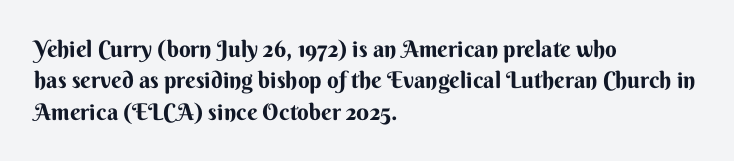
The image shows 23 px bold type, upright; set left-aligned, normal line spacing (1.36x), normal letter spacing, not underlined.
